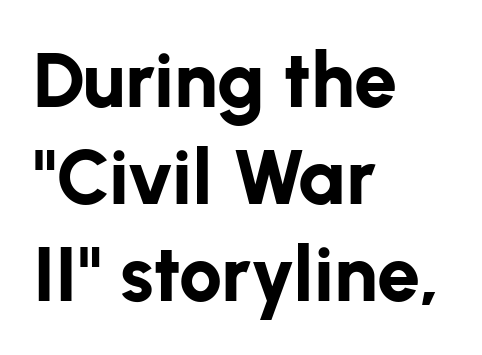
Q: Is the text bold? A: Yes.
Q: Is the text italic (slanted)? A: No, it is upright.
Q: Is the typeface a serif or a sans-serif typeface? A: Sans-serif.
Q: Is the text underlined? A: No.
Q: How is the paragraph aligned? A: Left-aligned.
Q: Is the spacing between letters normal or unusually wide? A: Normal.
Q: Is the spacing between lines tight, normal or loose? A: Normal.
Q: Width (condensed, normal, or wide)? A: Normal.
Q: Stroke contrast? A: Low.
Q: x-height? A: Medium.
Q: Monospaced? A: No.
